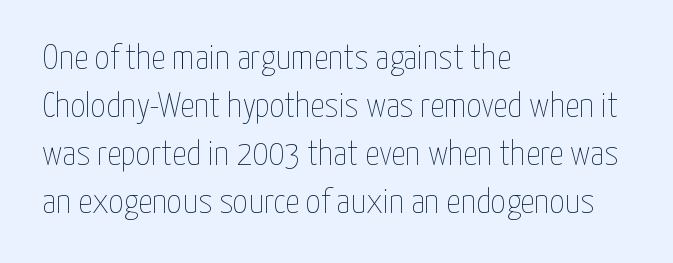
{"italic": "no", "bold": "no", "weight": "thin", "width": "condensed", "stroke_contrast": "low", "x_height": "medium", "monospaced": "no", "underline": "no", "align": "left", "line_spacing": "normal", "line_spacing_ratio": 1.33, "letter_spacing": "normal", "letter_spacing_em": 0.0, "glyph_px": 36}
